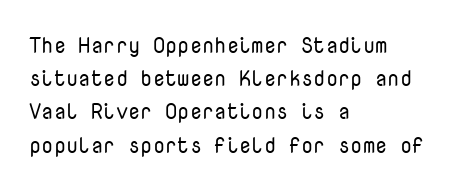
{"italic": "no", "bold": "no", "underline": "no", "align": "left", "line_spacing": "normal", "line_spacing_ratio": 1.51, "letter_spacing": "normal", "letter_spacing_em": 0.0, "glyph_px": 22}
